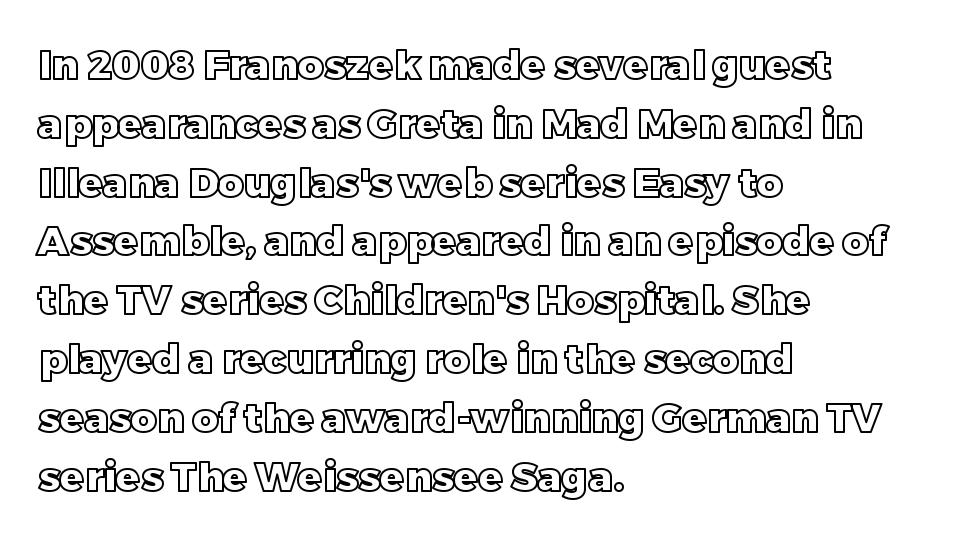
Q: Is the text italic (slanted)? A: No, it is upright.
Q: Is the text underlined? A: No.
Q: How is the paragraph aligned? A: Left-aligned.
Q: Is the spacing between letters normal or unusually wide? A: Normal.
Q: Is the spacing between lines tight, normal or loose? A: Normal.
Q: Width (condensed, normal, or wide)? A: Normal.
Q: x-height? A: Large.
Q: Monospaced? A: No.
